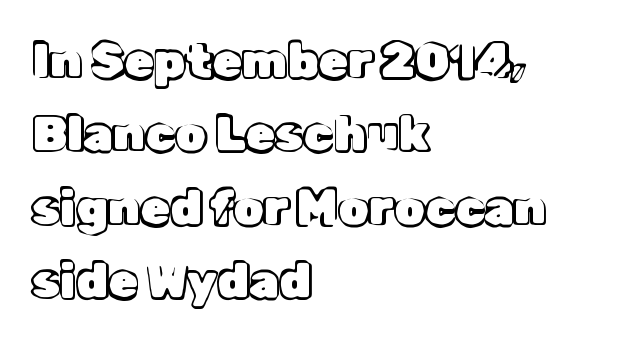
{"italic": "no", "width": "normal", "x_height": "medium", "monospaced": "no", "underline": "no", "align": "left", "line_spacing": "normal", "line_spacing_ratio": 1.53, "letter_spacing": "normal", "letter_spacing_em": 0.0, "glyph_px": 48}
